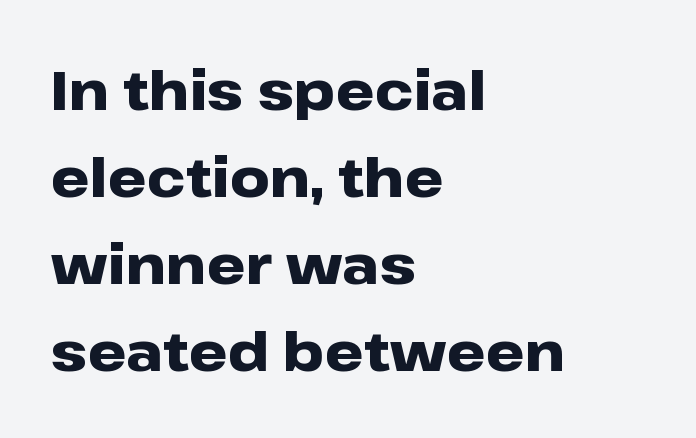
Q: Is the text bold? A: Yes.
Q: Is the text italic (slanted)? A: No, it is upright.
Q: Is the typeface a serif or a sans-serif typeface? A: Sans-serif.
Q: Is the text underlined? A: No.
Q: How is the paragraph aligned? A: Left-aligned.
Q: Is the spacing between letters normal or unusually wide? A: Normal.
Q: Is the spacing between lines tight, normal or loose? A: Normal.
Q: Width (condensed, normal, or wide)? A: Wide.
Q: Stroke contrast? A: Low.
Q: x-height? A: Medium.
Q: Monospaced? A: No.
